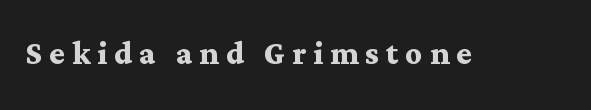
The image shows 41 px semibold, wide serif type, upright; set not underlined; medium stroke contrast and a medium x-height.
